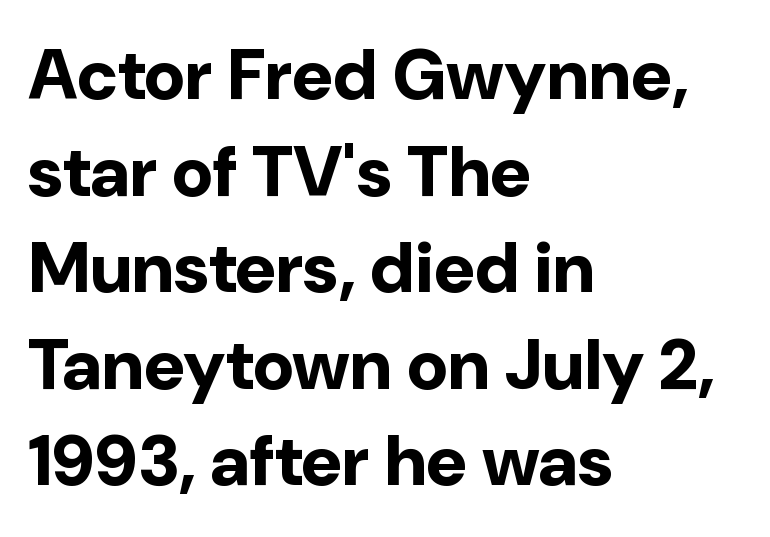
{"serif": "no", "italic": "no", "bold": "yes", "weight": "bold", "width": "normal", "stroke_contrast": "low", "x_height": "medium", "monospaced": "no", "underline": "no", "align": "left", "line_spacing": "normal", "line_spacing_ratio": 1.36, "letter_spacing": "normal", "letter_spacing_em": 0.0, "glyph_px": 71}
